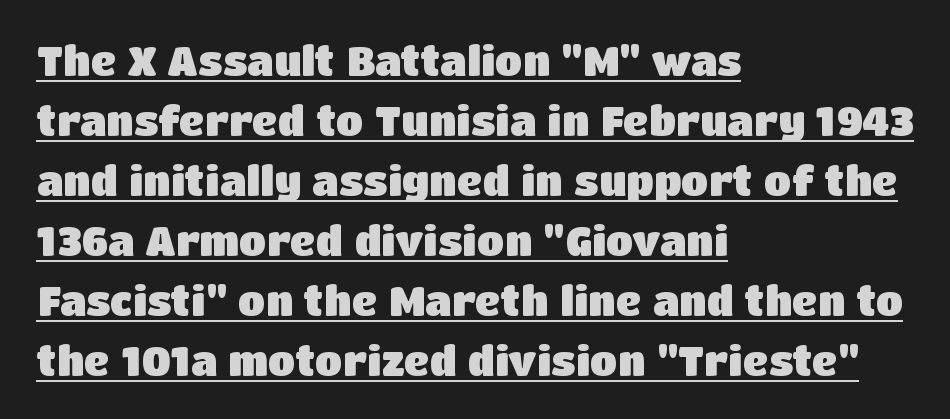
The image shows 40 px heavy sans-serif type, upright; set left-aligned, normal line spacing (1.5x), normal letter spacing, underlined; low stroke contrast and a large x-height.
